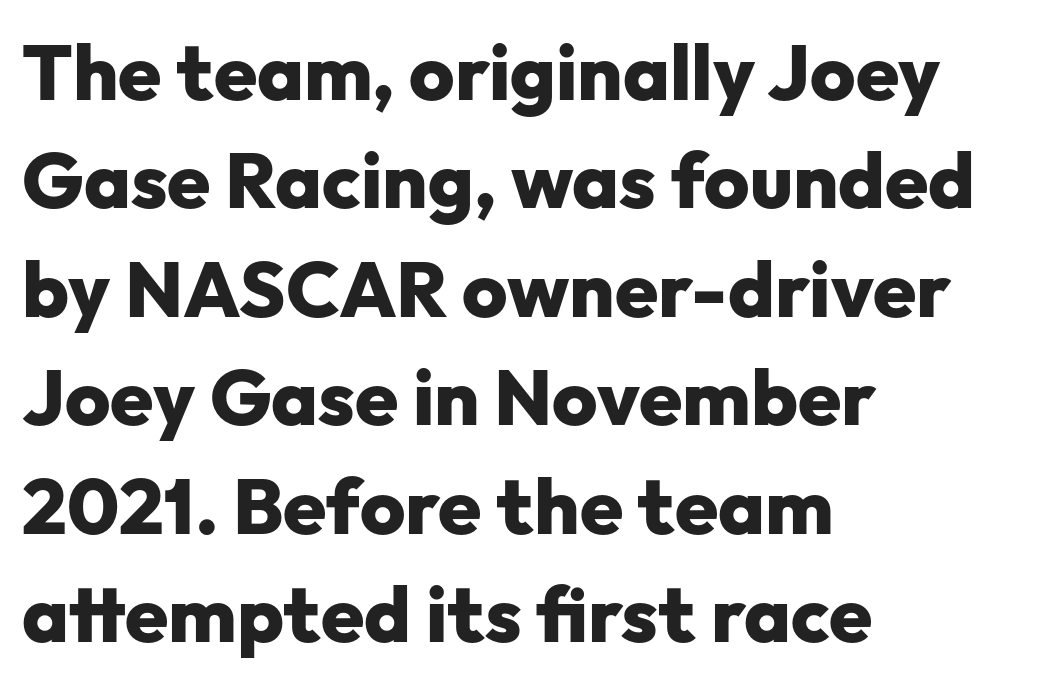
Q: Is the text bold? A: Yes.
Q: Is the text italic (slanted)? A: No, it is upright.
Q: Is the typeface a serif or a sans-serif typeface? A: Sans-serif.
Q: Is the text underlined? A: No.
Q: How is the paragraph aligned? A: Left-aligned.
Q: Is the spacing between letters normal or unusually wide? A: Normal.
Q: Is the spacing between lines tight, normal or loose? A: Normal.
Q: Width (condensed, normal, or wide)? A: Normal.
Q: Stroke contrast? A: Low.
Q: x-height? A: Medium.
Q: Monospaced? A: No.
